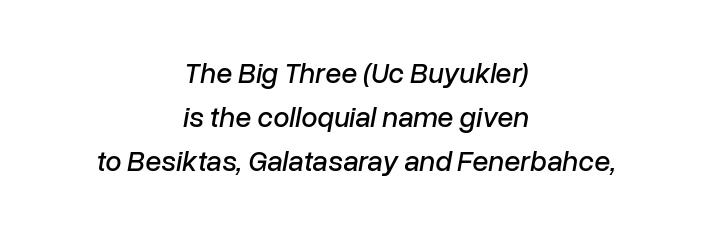
The image shows 29 px text type, italic (leaning right); set centered, normal line spacing (1.52x), normal letter spacing, not underlined; low stroke contrast and a medium x-height.
